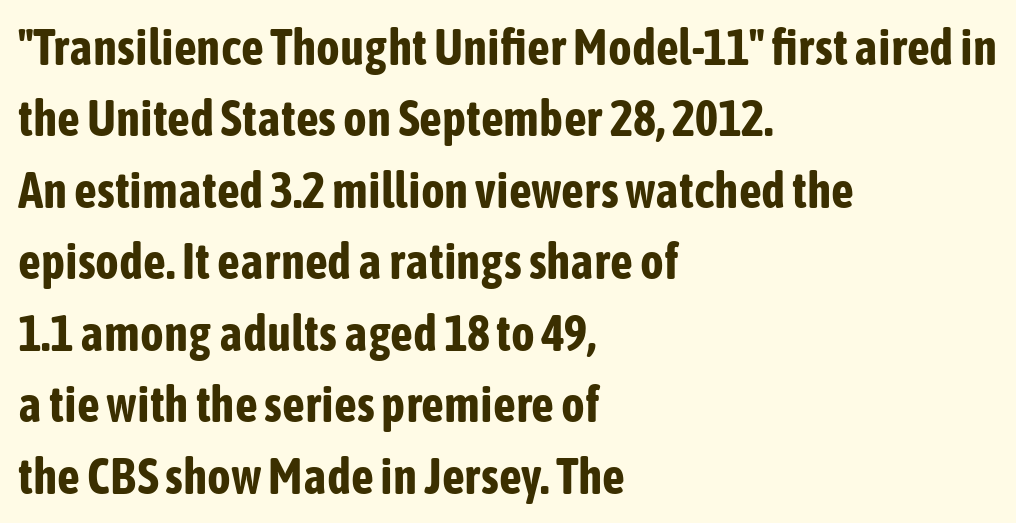
Q: Is the text bold? A: Yes.
Q: Is the text italic (slanted)? A: No, it is upright.
Q: Is the typeface a serif or a sans-serif typeface? A: Sans-serif.
Q: Is the text underlined? A: No.
Q: How is the paragraph aligned? A: Left-aligned.
Q: Is the spacing between letters normal or unusually wide? A: Normal.
Q: Is the spacing between lines tight, normal or loose? A: Normal.
Q: Width (condensed, normal, or wide)? A: Condensed.
Q: Stroke contrast? A: Low.
Q: x-height? A: Medium.
Q: Monospaced? A: No.
